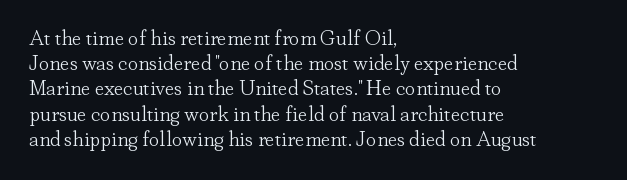
{"italic": "no", "bold": "no", "underline": "no", "align": "left", "line_spacing_ratio": 1.2, "letter_spacing": "normal", "letter_spacing_em": 0.0, "glyph_px": 21}
